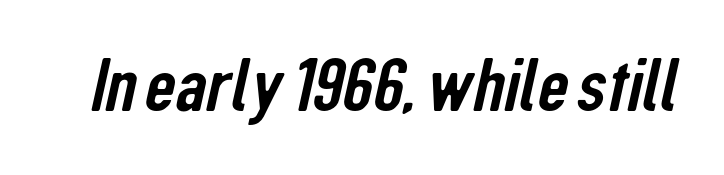
Descenders are the only things crossing below the line. Proportional: the letters do not fall into vertical columns. Typographically, this falls in the sans-serif category. Caption: standard tracking, unaltered.
